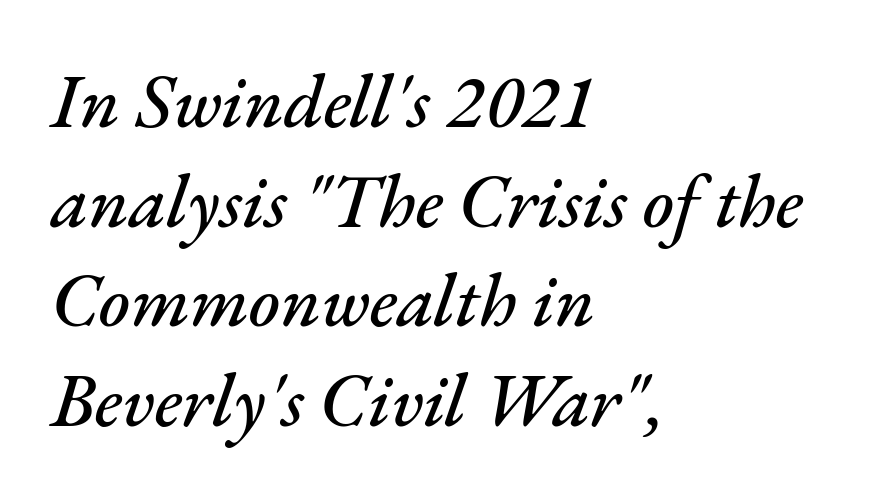
The image shows 75 px text type, italic (leaning right); set left-aligned, normal line spacing (1.33x), normal letter spacing, not underlined; medium stroke contrast and a small x-height.
